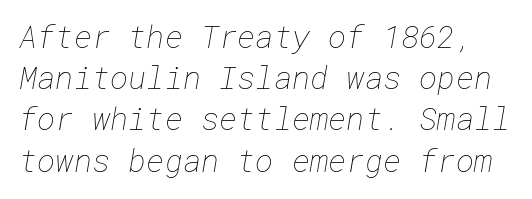
The image shows 31 px thin type; set normal line spacing (1.33x), normal letter spacing, not underlined; low stroke contrast and a medium x-height.
